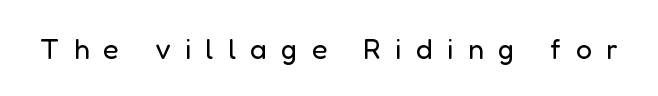
Q: Is the text bold? A: No.
Q: Is the text italic (slanted)? A: No, it is upright.
Q: Is the typeface a serif or a sans-serif typeface? A: Sans-serif.
Q: Is the text underlined? A: No.
Q: Is the spacing between letters normal or unusually wide? A: Unusually wide.
Q: Width (condensed, normal, or wide)? A: Normal.
Q: Stroke contrast? A: Low.
Q: x-height? A: Medium.
Q: Monospaced? A: No.
